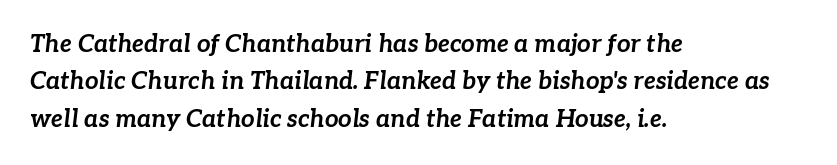
The image shows 24 px bold type, italic (leaning right); set left-aligned, normal line spacing (1.56x), normal letter spacing, not underlined.
